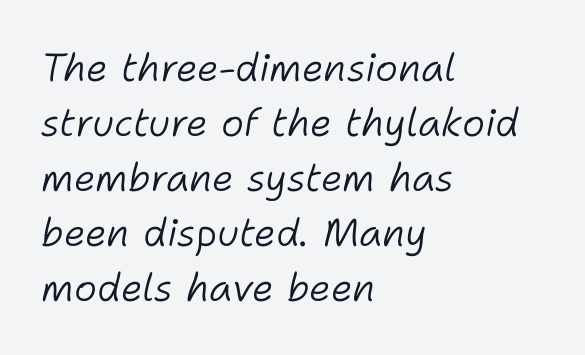
The image shows 39 px light type, italic (leaning right); set left-aligned, normal line spacing (1.41x), normal letter spacing, not underlined; low stroke contrast and a medium x-height.
